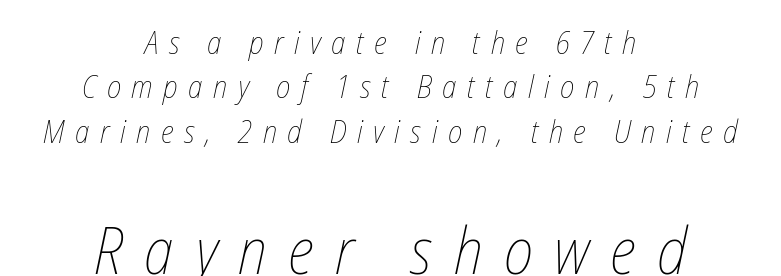
Beneath every word, the page is bare. Evenly set lines give the paragraph a standard silhouette. Character size in the trailing block exceeds that of the leading block. The letters look calm and open, with moderate or lighter stems. The tracking jumps out immediately: characters are airy and widely separated. Is this a fixed-width face? No — the glyphs have proportional, varying widths.
